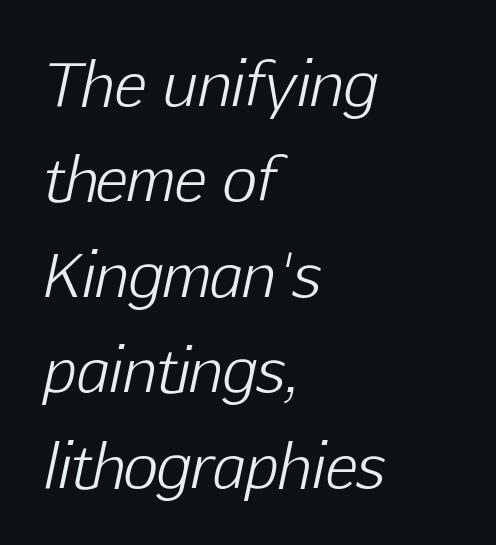
Q: Is the text bold? A: No.
Q: Is the text italic (slanted)? A: Yes, it leans right by about 12 degrees.
Q: Is the text underlined? A: No.
Q: How is the paragraph aligned? A: Left-aligned.
Q: Is the spacing between letters normal or unusually wide? A: Normal.
Q: Is the spacing between lines tight, normal or loose? A: Normal.
Q: Width (condensed, normal, or wide)? A: Normal.
Q: Stroke contrast? A: Low.
Q: x-height? A: Medium.
Q: Monospaced? A: No.
